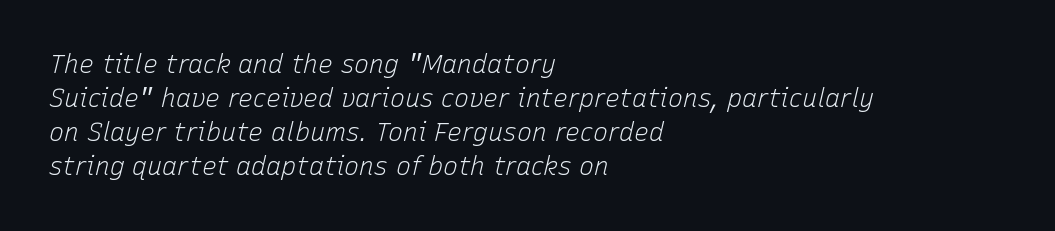
Q: Is the text bold? A: No.
Q: Is the text italic (slanted)? A: Yes, it leans right by about 15 degrees.
Q: Is the text underlined? A: No.
Q: How is the paragraph aligned? A: Left-aligned.
Q: Is the spacing between letters normal or unusually wide? A: Normal.
Q: Is the spacing between lines tight, normal or loose? A: Normal.
